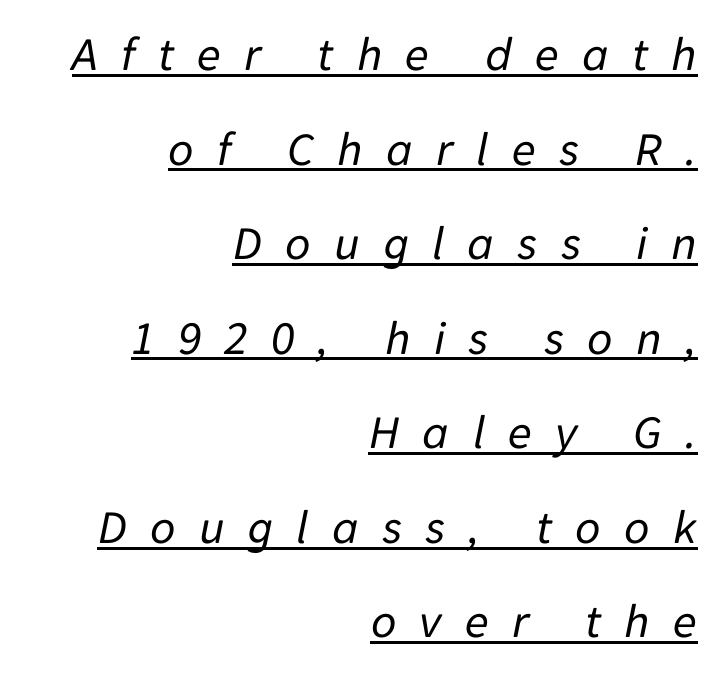
{"italic": "yes", "lean": "right", "slant_degrees": 11, "bold": "no", "weight": "regular", "width": "normal", "stroke_contrast": "low", "x_height": "medium", "monospaced": "no", "underline": "yes", "align": "right", "line_spacing": "loose", "line_spacing_ratio": 1.93, "letter_spacing": "wide", "letter_spacing_em": 0.47, "glyph_px": 49}
